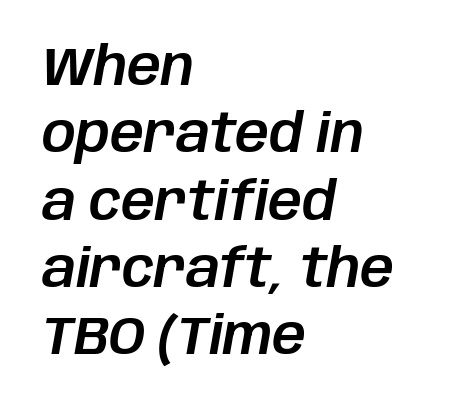
Q: Is the text italic (slanted)? A: Yes, it leans right by about 10 degrees.
Q: Is the text underlined? A: No.
Q: How is the paragraph aligned? A: Left-aligned.
Q: Is the spacing between letters normal or unusually wide? A: Normal.
Q: Is the spacing between lines tight, normal or loose? A: Normal.
Q: Width (condensed, normal, or wide)? A: Normal.
Q: Stroke contrast? A: Low.
Q: x-height? A: Large.
Q: Monospaced? A: No.
